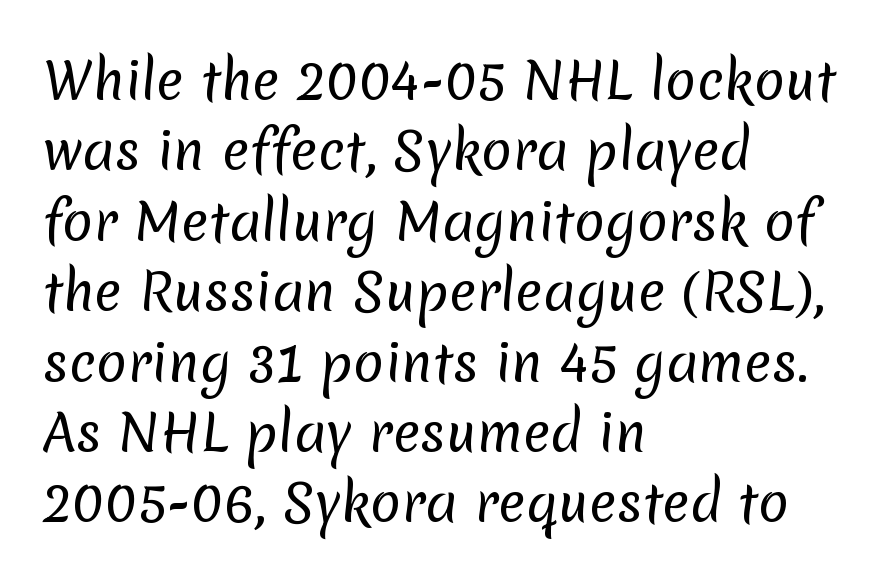
Q: Is the text bold? A: No.
Q: Is the typeface a serif or a sans-serif typeface? A: Sans-serif.
Q: Is the text underlined? A: No.
Q: How is the paragraph aligned? A: Left-aligned.
Q: Is the spacing between letters normal or unusually wide? A: Normal.
Q: Is the spacing between lines tight, normal or loose? A: Normal.
Q: Width (condensed, normal, or wide)? A: Normal.
Q: Stroke contrast? A: Low.
Q: x-height? A: Medium.
Q: Monospaced? A: No.
